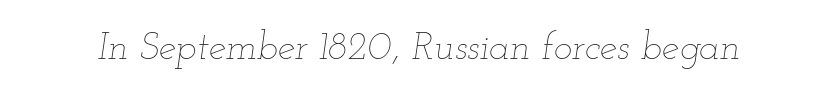
Q: Is the text bold? A: No.
Q: Is the text italic (slanted)? A: Yes, it leans right by about 12 degrees.
Q: Is the text underlined? A: No.
Q: Is the spacing between letters normal or unusually wide? A: Normal.
Q: Width (condensed, normal, or wide)? A: Wide.
Q: Stroke contrast? A: Low.
Q: x-height? A: Small.
Q: Monospaced? A: No.
